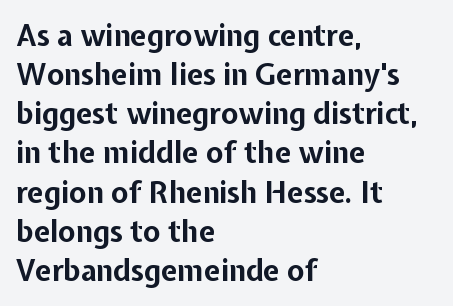
Q: Is the text bold? A: Yes.
Q: Is the text italic (slanted)? A: No, it is upright.
Q: Is the typeface a serif or a sans-serif typeface? A: Sans-serif.
Q: Is the text underlined? A: No.
Q: How is the paragraph aligned? A: Left-aligned.
Q: Is the spacing between letters normal or unusually wide? A: Normal.
Q: Is the spacing between lines tight, normal or loose? A: Normal.
Q: Width (condensed, normal, or wide)? A: Normal.
Q: Stroke contrast? A: Low.
Q: x-height? A: Medium.
Q: Monospaced? A: No.
